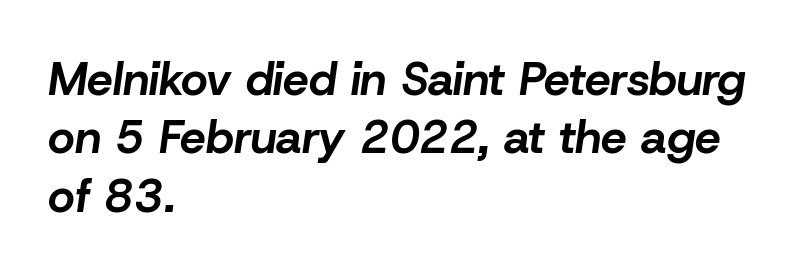
Strokes here are thick enough to call this a true bold. Slanted lettering throughout. Lines of text with bare space underneath. Look at the tracking — it's just the regular setting, nothing added. These lines stack with their left ends in a neat column. Whoever set this chose a conventional vertical rhythm.
